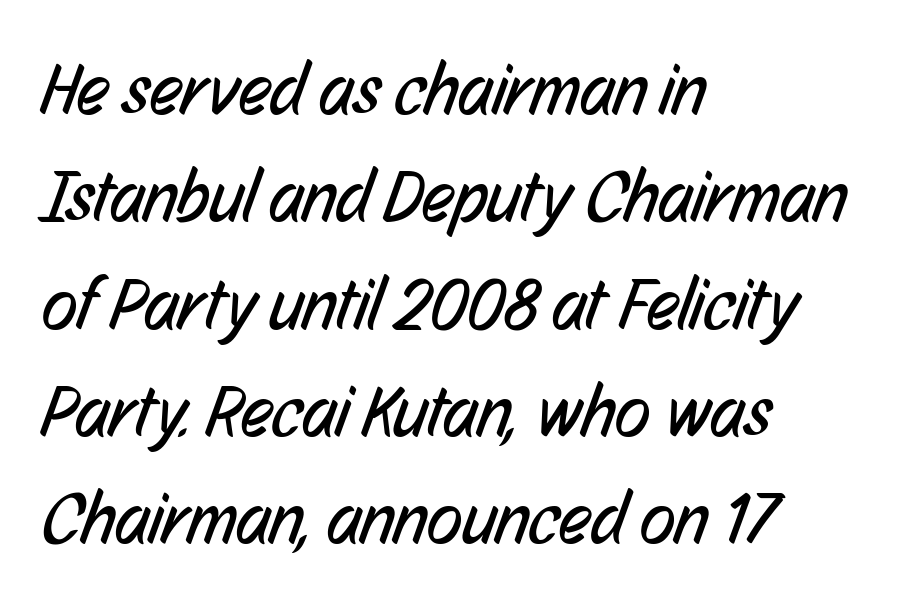
{"serif": "no", "bold": "no", "weight": "regular", "width": "condensed", "stroke_contrast": "low", "x_height": "medium", "monospaced": "no", "underline": "no", "align": "left", "line_spacing": "normal", "line_spacing_ratio": 1.47, "letter_spacing": "normal", "letter_spacing_em": 0.0, "glyph_px": 73}
